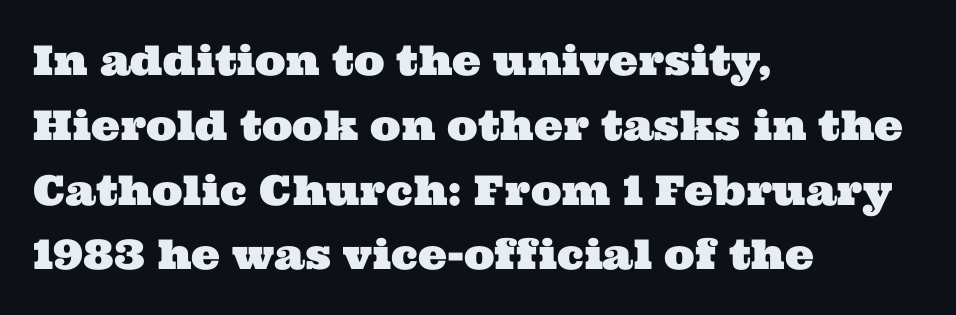
{"serif": "yes", "width": "wide", "stroke_contrast": "medium", "x_height": "medium", "monospaced": "no", "underline": "no", "align": "left", "line_spacing": "normal", "line_spacing_ratio": 1.58, "letter_spacing": "normal", "letter_spacing_em": 0.0, "glyph_px": 41}
